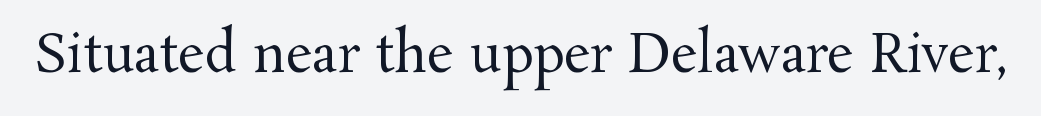
The image shows 52 px regular-weight serif type, upright; set normal letter spacing, not underlined; medium stroke contrast and a medium x-height.
